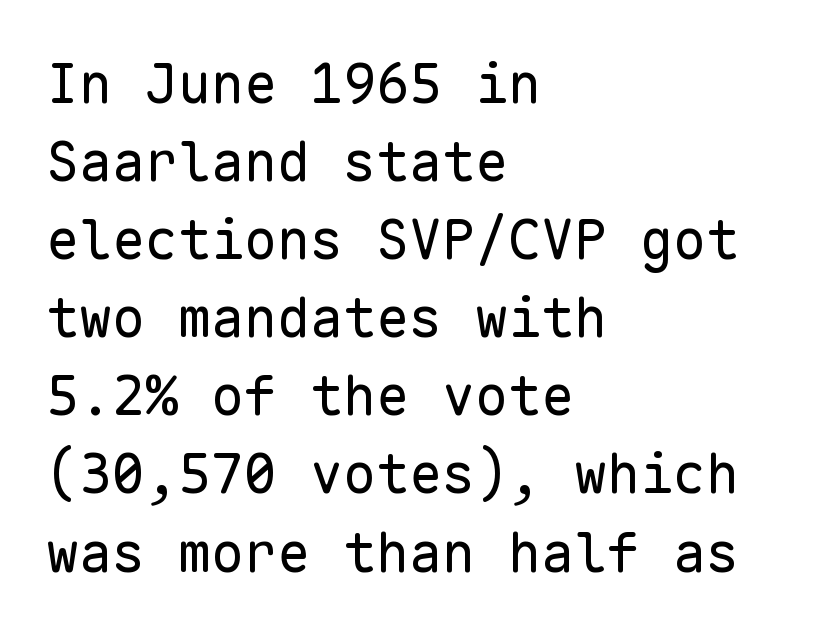
Stems and bowls with no extra thickness — not bold. Observe the absence of serifs on each vertical stroke in this sample. Do the letters lean? They stand straight. Leading matches the norm, producing a regular column. This sample uses plain, unmodified letter spacing. Only glyphs here, with clear space below each row.
